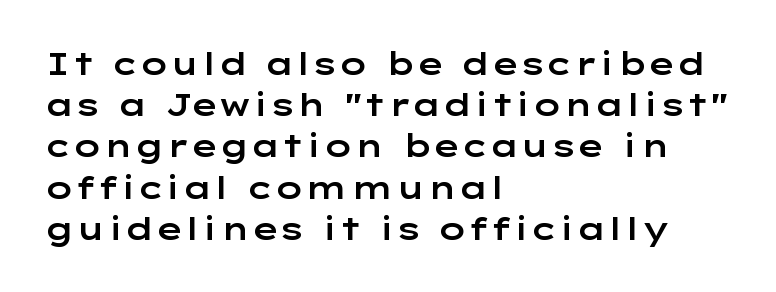
{"serif": "no", "italic": "no", "width": "wide", "stroke_contrast": "low", "x_height": "medium", "monospaced": "no", "underline": "no", "align": "left", "line_spacing": "normal", "line_spacing_ratio": 1.33, "letter_spacing": "normal", "letter_spacing_em": 0.0, "glyph_px": 31}
